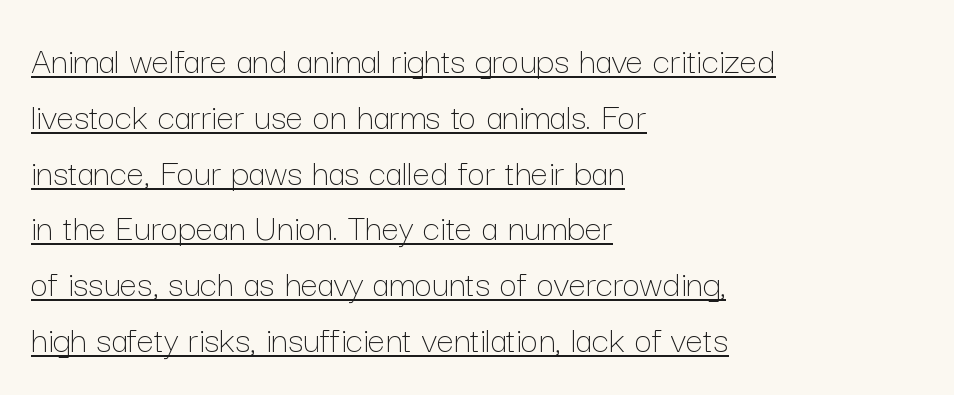
{"italic": "no", "bold": "no", "weight": "thin", "width": "normal", "stroke_contrast": "low", "x_height": "medium", "monospaced": "no", "underline": "yes", "align": "left", "line_spacing": "normal", "line_spacing_ratio": 1.43, "letter_spacing": "normal", "letter_spacing_em": 0.0, "glyph_px": 39}
